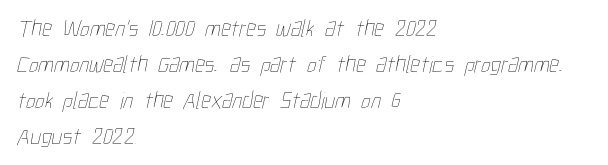
The image shows 24 px text type; set left-aligned, normal line spacing (1.5x), normal letter spacing, not underlined.
